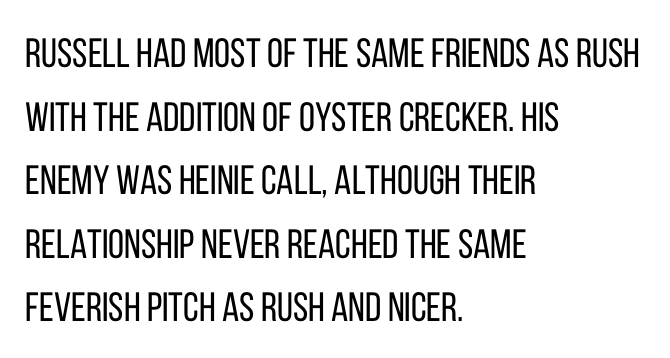
The image shows 41 px regular-weight, condensed sans-serif type, upright; set left-aligned, normal line spacing (1.55x), normal letter spacing, not underlined; low stroke contrast and a large x-height.
